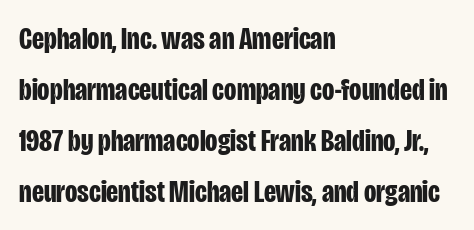
{"serif": "no", "italic": "no", "bold": "yes", "weight": "bold", "width": "condensed", "stroke_contrast": "low", "x_height": "large", "monospaced": "no", "underline": "no", "align": "left", "line_spacing": "normal", "line_spacing_ratio": 1.59, "letter_spacing": "normal", "letter_spacing_em": 0.0, "glyph_px": 32}
